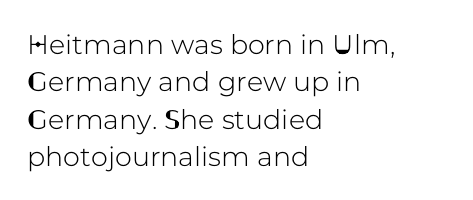
Normally led — the rows are evenly, conventionally spaced. Letter spacing: default. This is the regular roman posture of the typeface. Clear beneath every line of the passage. This rendering uses left alignment, leaving the right contour irregular.
